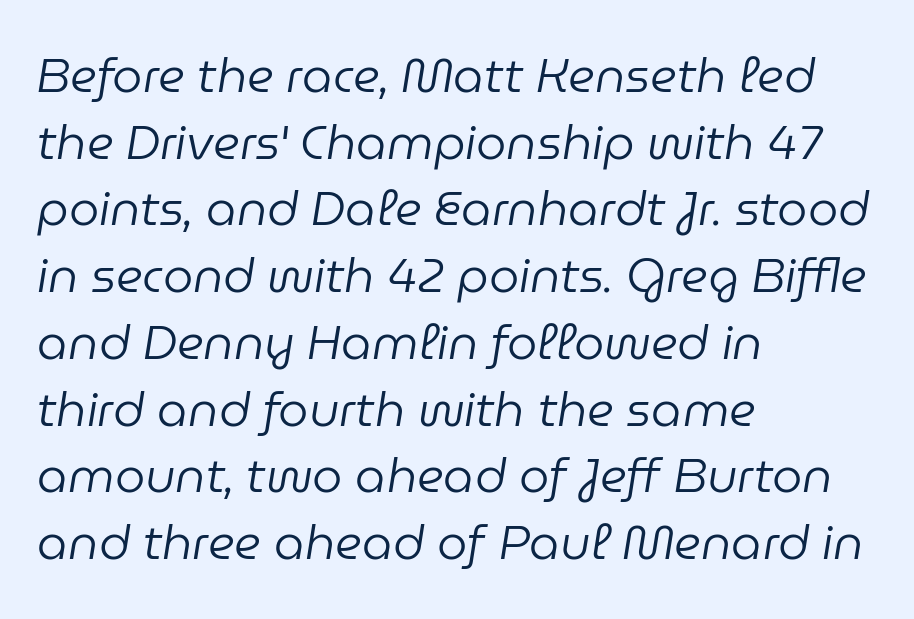
A light-to-regular cut is what we see here. A classic flush-left, rag-right setting is used for this passage. These lines are rendered in a variable-pitch font. This block has exactly the height ordinary leading produces. The typography opts for an oblique posture over an upright one.
